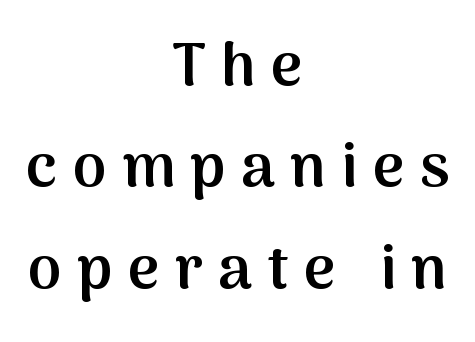
The image shows 61 px semibold sans-serif type, upright; set centered, normal line spacing (1.66x), unusually wide letter spacing (+0.25 em), not underlined; medium stroke contrast and a medium x-height.
